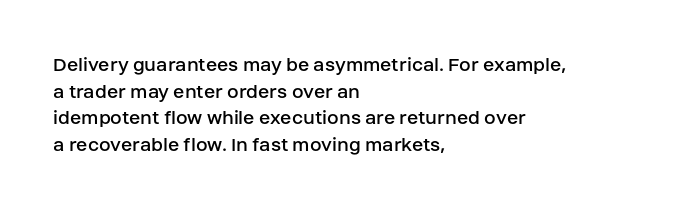
Summary of weight: not heavy and not bold. The vertical gap from one line to the next is medium. The type is set solid horizontally, with unmodified tracking. No italicization has been applied; the sample stays upright. The paragraph shown leans on its left margin. The gap between lines stays unmarked.
